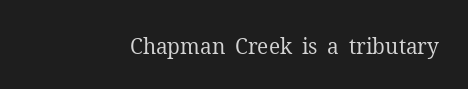
The image shows 21 px text type, upright; set normal letter spacing, not underlined.
